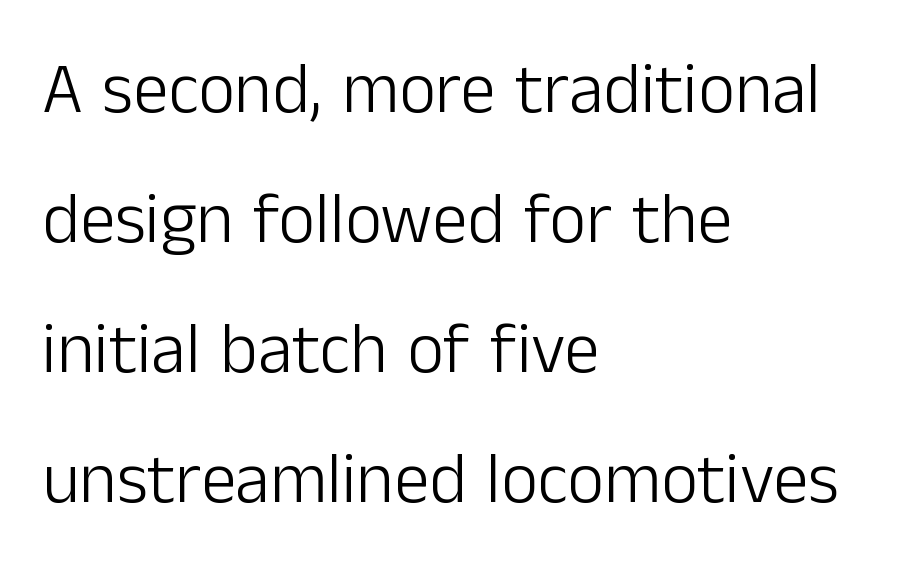
Q: Is the text bold? A: No.
Q: Is the text italic (slanted)? A: No, it is upright.
Q: Is the typeface a serif or a sans-serif typeface? A: Sans-serif.
Q: Is the text underlined? A: No.
Q: How is the paragraph aligned? A: Left-aligned.
Q: Is the spacing between letters normal or unusually wide? A: Normal.
Q: Width (condensed, normal, or wide)? A: Normal.
Q: Stroke contrast? A: Low.
Q: x-height? A: Medium.
Q: Monospaced? A: No.
